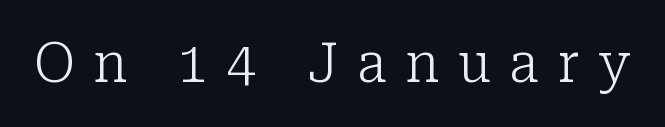
The string is rendered with underlining switched off. Nothing heavy about these letters — not bold at all. Little horizontal feet cap the strokes, marking this as serif type. Words appear elongated and porous because spacing is wide. A typesetter would call this proportional, since set widths differ per character.
